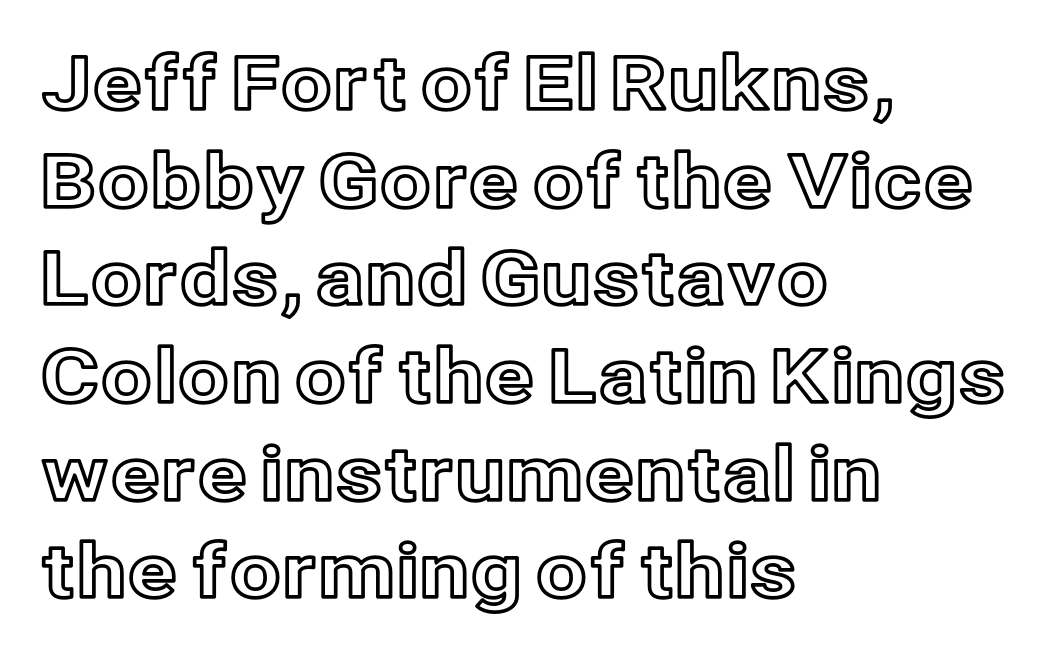
Q: Is the text italic (slanted)? A: No, it is upright.
Q: Is the text underlined? A: No.
Q: How is the paragraph aligned? A: Left-aligned.
Q: Is the spacing between letters normal or unusually wide? A: Normal.
Q: Is the spacing between lines tight, normal or loose? A: Normal.
Q: Width (condensed, normal, or wide)? A: Normal.
Q: x-height? A: Medium.
Q: Monospaced? A: No.
